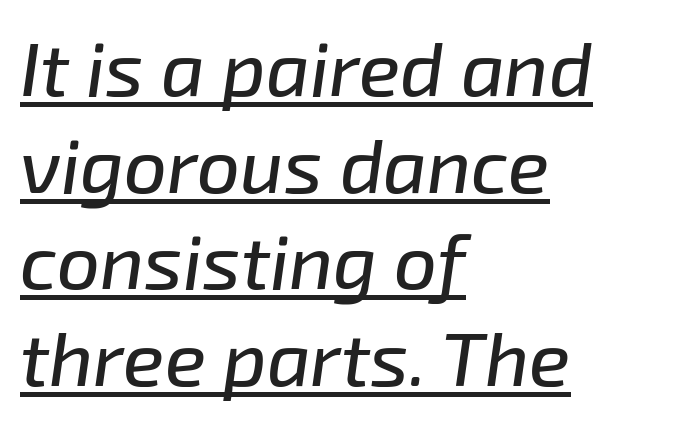
{"italic": "yes", "lean": "right", "slant_degrees": 8, "width": "normal", "stroke_contrast": "low", "x_height": "medium", "monospaced": "no", "underline": "yes", "align": "left", "line_spacing": "normal", "line_spacing_ratio": 1.27, "letter_spacing": "normal", "letter_spacing_em": 0.0, "glyph_px": 76}
